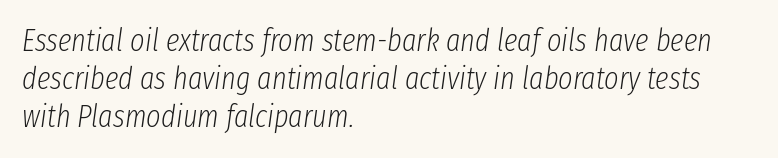
{"italic": "yes", "lean": "right", "slant_degrees": 8, "bold": "no", "weight": "light", "width": "condensed", "stroke_contrast": "low", "x_height": "medium", "monospaced": "no", "underline": "no", "align": "left", "line_spacing_ratio": 1.22, "letter_spacing": "normal", "letter_spacing_em": 0.0, "glyph_px": 31}
